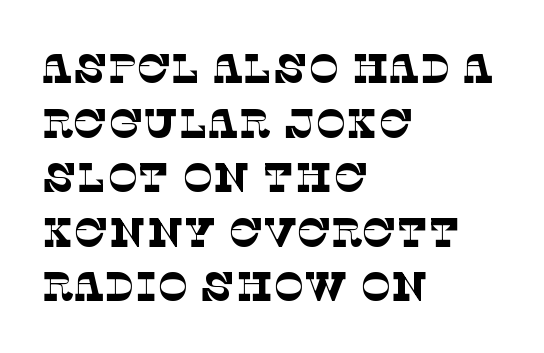
The letters advance in unequal steps, a hallmark of proportional type. Underlining? Definitely not there. Typographically, this falls in the serif category. Spacing between characters is what you'd get straight out of the box.
